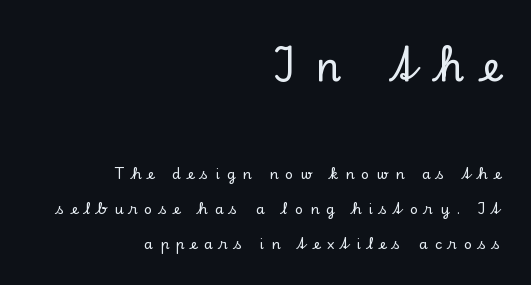
The image shows 40 px text type, upright; set right-aligned, loose line spacing (2.48x), unusually wide letter spacing (+0.49 em), not underlined; the first (top) block is 2.86x larger; low stroke contrast and a small x-height.
